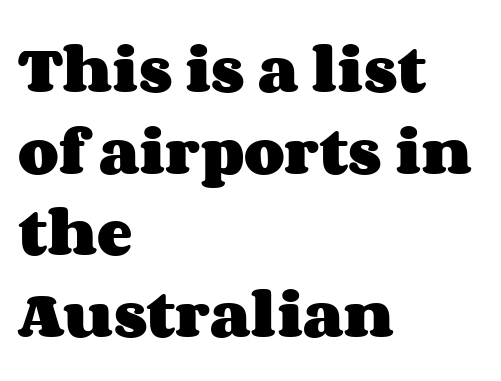
{"italic": "no", "bold": "yes", "weight": "heavy", "width": "wide", "stroke_contrast": "medium", "x_height": "large", "monospaced": "no", "underline": "no", "align": "left", "line_spacing": "normal", "line_spacing_ratio": 1.54, "letter_spacing": "normal", "letter_spacing_em": 0.0, "glyph_px": 53}
